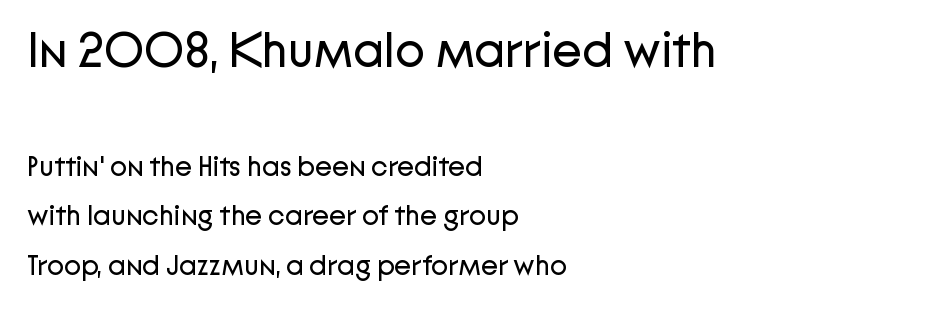
Q: Is the text bold? A: No.
Q: Is the text italic (slanted)? A: No, it is upright.
Q: Is the typeface a serif or a sans-serif typeface? A: Sans-serif.
Q: Is the text underlined? A: No.
Q: How is the paragraph aligned? A: Left-aligned.
Q: Is the spacing between letters normal or unusually wide? A: Normal.
Q: Which block of text is set in a larger size, the first (top) or the second (bottom)? A: The first (top) one.
Q: Width (condensed, normal, or wide)? A: Normal.
Q: Stroke contrast? A: Low.
Q: x-height? A: Medium.
Q: Monospaced? A: No.
